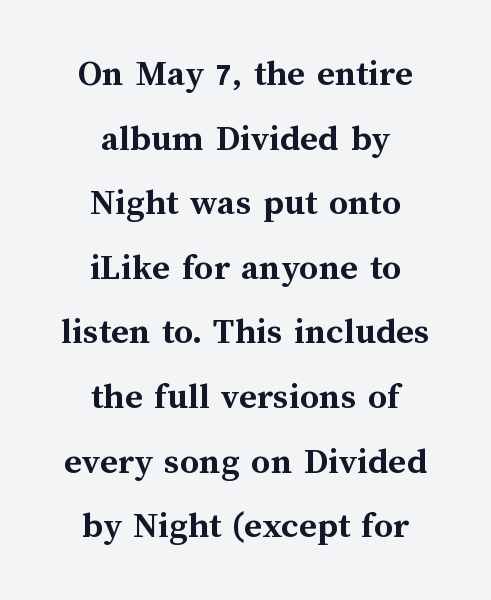
Q: Is the text bold? A: Yes.
Q: Is the text italic (slanted)? A: No, it is upright.
Q: Is the text underlined? A: No.
Q: How is the paragraph aligned? A: Centered.
Q: Is the spacing between letters normal or unusually wide? A: Normal.
Q: Is the spacing between lines tight, normal or loose? A: Normal.
Q: Width (condensed, normal, or wide)? A: Normal.
Q: Stroke contrast? A: Medium.
Q: x-height? A: Medium.
Q: Monospaced? A: No.
